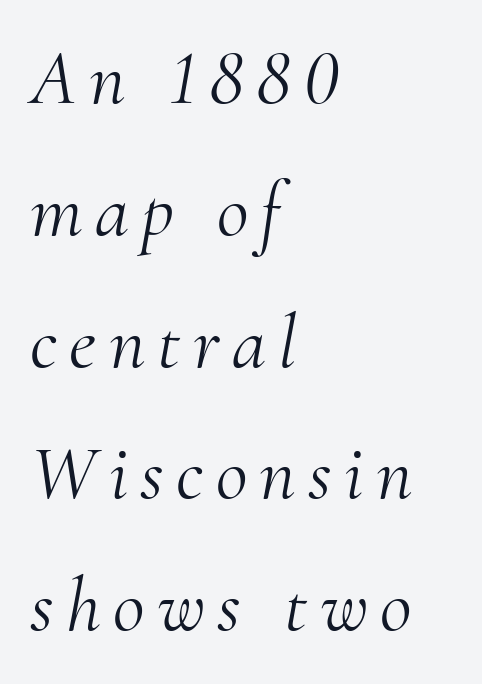
Q: Is the text bold? A: No.
Q: Is the text italic (slanted)? A: Yes, it leans right by about 10 degrees.
Q: Is the typeface a serif or a sans-serif typeface? A: Serif.
Q: Is the text underlined? A: No.
Q: How is the paragraph aligned? A: Left-aligned.
Q: Is the spacing between lines tight, normal or loose? A: Normal.
Q: Width (condensed, normal, or wide)? A: Normal.
Q: Stroke contrast? A: Medium.
Q: x-height? A: Small.
Q: Monospaced? A: No.
